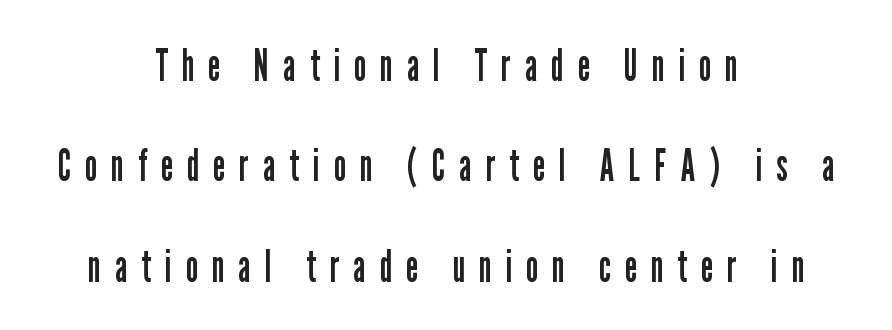
Nope, not italic — everything's standing straight. The letters advance in unequal steps, a hallmark of proportional type. How are the letters spaced? Widely, with obvious added tracking. No extra ink here — the face is not bold. Compared with a flush-left layout, this one balances lines on the center instead. Beneath every word, the page is bare.
